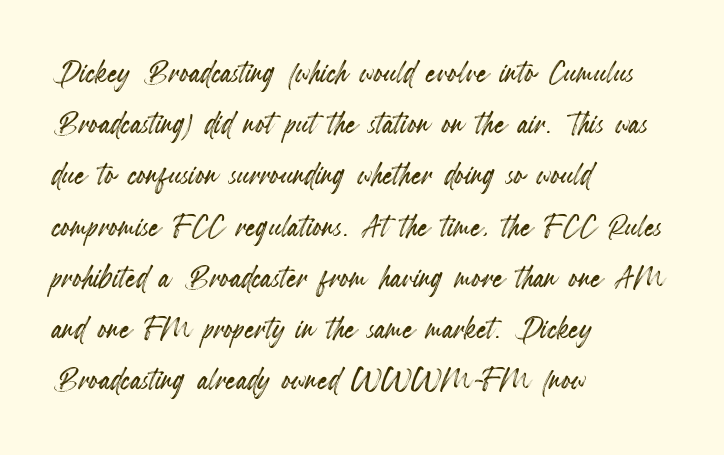
{"width": "condensed", "x_height": "small", "monospaced": "no", "underline": "no", "align": "left", "line_spacing": "normal", "line_spacing_ratio": 1.28, "letter_spacing": "normal", "letter_spacing_em": 0.0, "glyph_px": 40}
